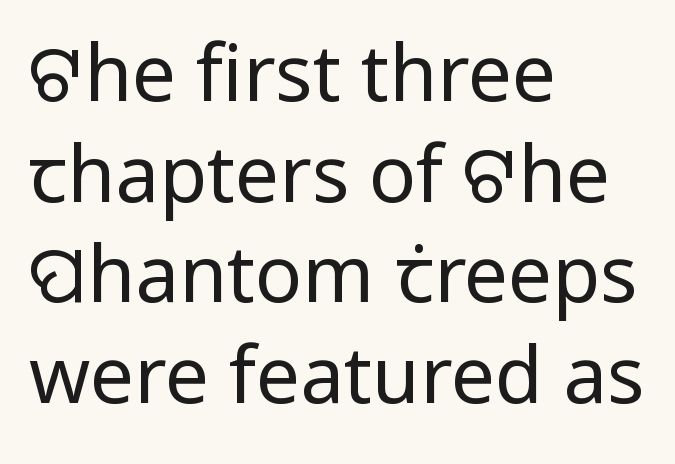
The image shows 78 px regular-weight sans-serif type, upright; set left-aligned, normal line spacing (1.29x), normal letter spacing, not underlined; low stroke contrast and a medium x-height.
